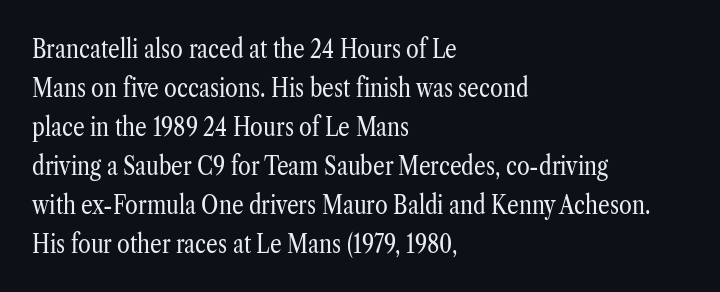
Each new line begins a customary step beneath the previous one. Students, note that the glyphs here touch the page at normal intervals. Letters rest on an invisible, unmarked baseline. Posture: upright roman.
